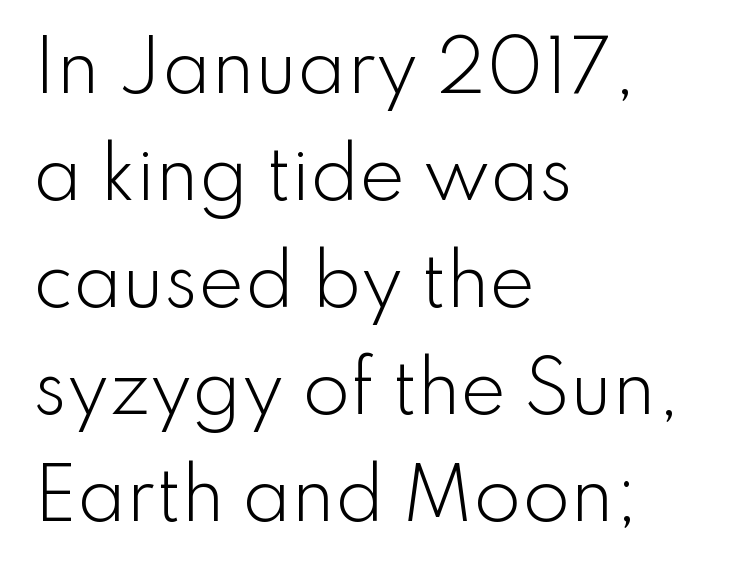
The image shows 69 px light sans-serif type, upright; set left-aligned, normal line spacing (1.55x), normal letter spacing, not underlined; low stroke contrast and a small x-height.
